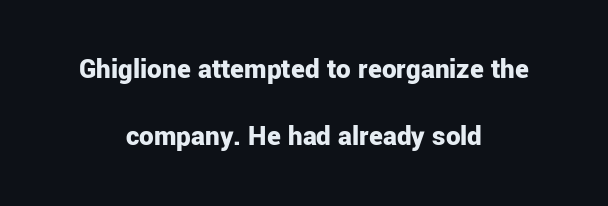
{"serif": "no", "italic": "no", "bold": "yes", "weight": "bold", "width": "normal", "stroke_contrast": "low", "x_height": "medium", "monospaced": "no", "underline": "no", "align": "center", "line_spacing": "loose", "line_spacing_ratio": 2.3, "letter_spacing": "normal", "letter_spacing_em": 0.0, "glyph_px": 29}
